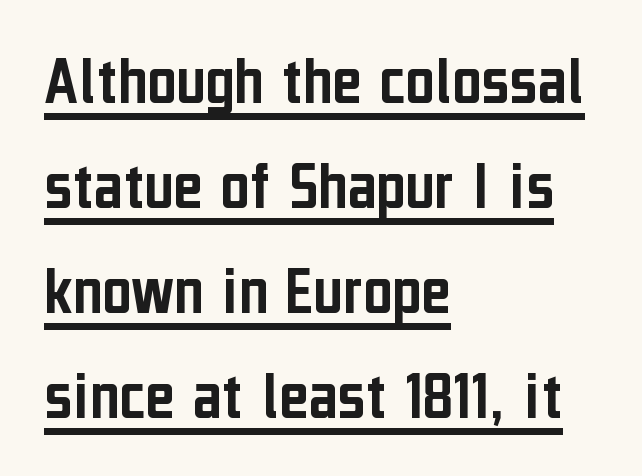
Left-aligned paragraph, ragged on the right. Each word holds together tightly as a unit, with standard inter-letter gaps. Underline: present. Regular leading. Character widths vary here, with narrow letters taking less room than wide ones. In terms of letterform style, serifs are entirely absent.
